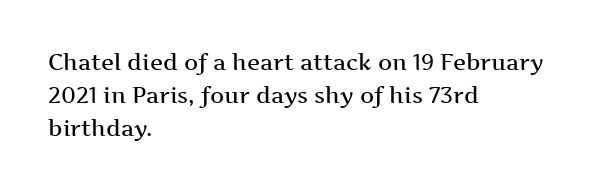
The image shows 22 px text type, upright; set left-aligned, normal line spacing (1.5x), normal letter spacing, not underlined.
